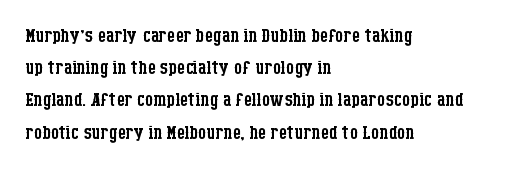
No letter is thick-stroked: the sample isn't bold. The lettering stays uniformly vertical, giving the passage a roman look. This sample uses plain, unmodified letter spacing. These lines stack with their left ends in a neat column. The gap between lines stays unmarked.
